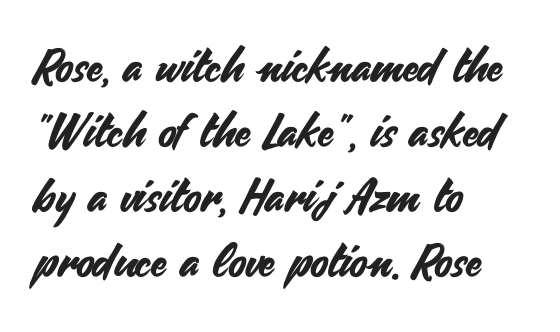
{"serif": "no", "width": "normal", "stroke_contrast": "medium", "x_height": "small", "monospaced": "no", "underline": "no", "align": "left", "line_spacing": "normal", "line_spacing_ratio": 1.41, "letter_spacing": "normal", "letter_spacing_em": 0.0, "glyph_px": 46}
